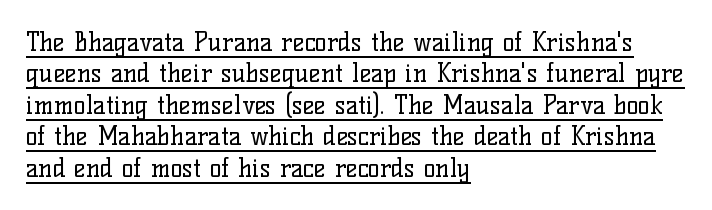
{"italic": "no", "bold": "no", "underline": "yes", "align": "left", "line_spacing": "normal", "line_spacing_ratio": 1.26, "letter_spacing": "normal", "letter_spacing_em": 0.0, "glyph_px": 25}
